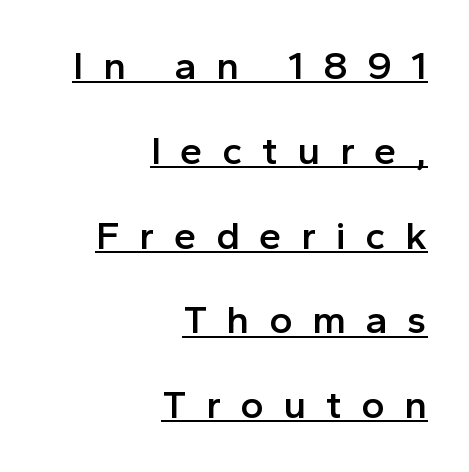
The space between consecutive lines is lavish. Weight: semibold (demi). Is this a sans? Yes — the strokes have no serifs. The tracking reads as deliberately expanded to a designer's eye. You can see a thin bar hugging the bottom of the glyphs. The letters advance in unequal steps, a hallmark of proportional type.
